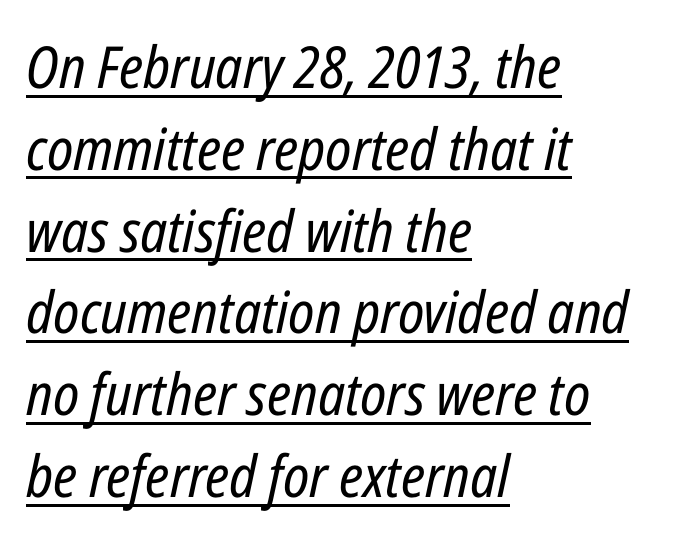
The image shows 58 px regular-weight, condensed type, italic (leaning right); set left-aligned, normal line spacing (1.41x), normal letter spacing, underlined; low stroke contrast and a medium x-height.
